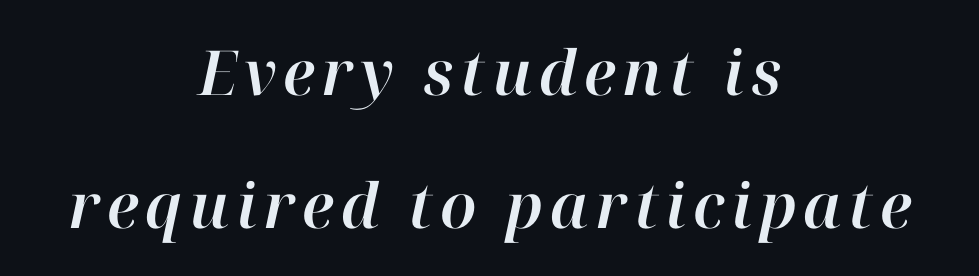
{"italic": "yes", "lean": "right", "slant_degrees": 12, "width": "normal", "stroke_contrast": "high", "x_height": "medium", "monospaced": "no", "underline": "no", "align": "center", "line_spacing": "loose", "line_spacing_ratio": 2.15, "glyph_px": 62}
